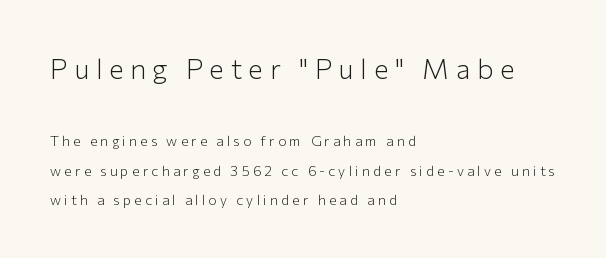
{"serif": "no", "italic": "no", "bold": "no", "weight": "light", "width": "normal", "stroke_contrast": "low", "x_height": "medium", "monospaced": "no", "underline": "no", "align": "left", "line_spacing": "loose", "line_spacing_ratio": 2.1, "letter_spacing": "wide", "letter_spacing_em": 0.23, "larger_block": "first", "size_ratio": 2.0, "glyph_px": 28}
